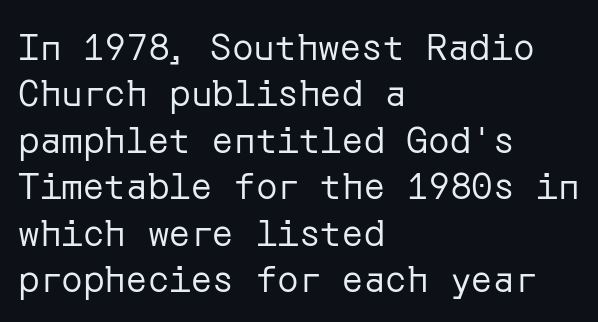
{"serif": "no", "italic": "no", "bold": "no", "weight": "regular", "width": "normal", "stroke_contrast": "low", "x_height": "medium", "underline": "no", "align": "left", "line_spacing": "normal", "line_spacing_ratio": 1.29, "letter_spacing": "normal", "letter_spacing_em": 0.0, "glyph_px": 36}
